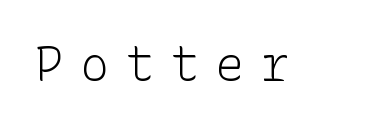
{"serif": "no", "italic": "no", "bold": "no", "weight": "light", "width": "normal", "stroke_contrast": "low", "x_height": "medium", "underline": "no", "letter_spacing": "wide", "letter_spacing_em": 0.34, "glyph_px": 48}
